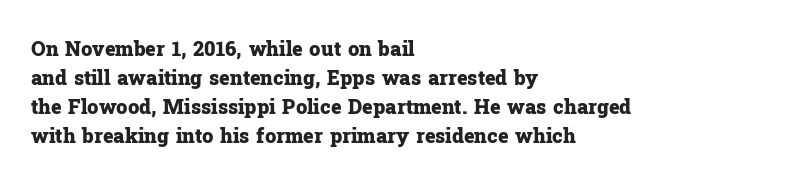
Style check: upright. The block of text has a typical density, with ordinary space between rows. The words here are not underlined. The paragraph shown leans on its left margin. The gaps between neighbouring characters are ordinary and unremarkable.
